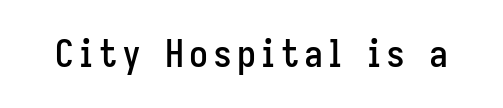
The image shows 38 px condensed sans-serif type, upright; set not underlined; low stroke contrast and a medium x-height.
